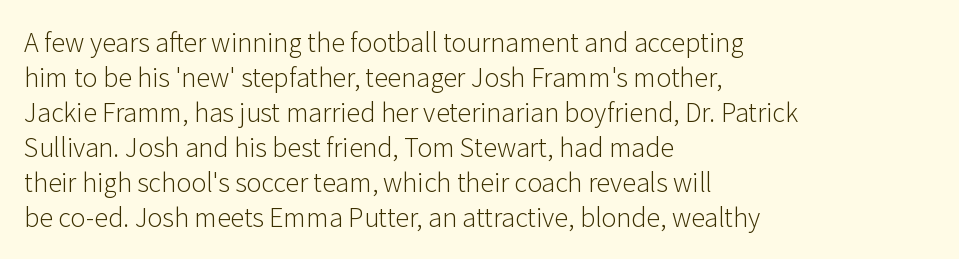
Q: Is the text bold? A: No.
Q: Is the text italic (slanted)? A: No, it is upright.
Q: Is the typeface a serif or a sans-serif typeface? A: Sans-serif.
Q: Is the text underlined? A: No.
Q: How is the paragraph aligned? A: Left-aligned.
Q: Is the spacing between letters normal or unusually wide? A: Normal.
Q: Is the spacing between lines tight, normal or loose? A: Normal.
Q: Width (condensed, normal, or wide)? A: Normal.
Q: Stroke contrast? A: Low.
Q: x-height? A: Medium.
Q: Monospaced? A: No.
